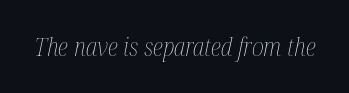
{"italic": "yes", "lean": "right", "slant_degrees": 12, "bold": "no", "underline": "no", "letter_spacing": "normal", "letter_spacing_em": 0.0, "glyph_px": 25}
